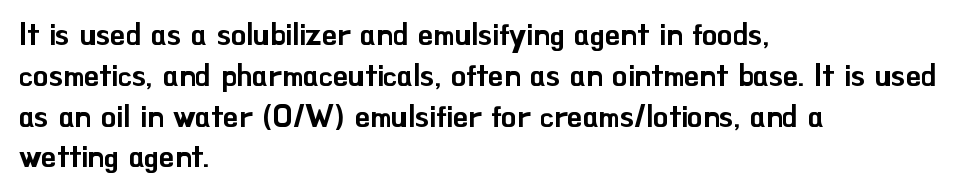
Honestly, there is no underline to notice here at all. These lines keep a tight, regular rhythm from letter to letter. A typesetter would label this face a sans. Here the designer chose a conventional face with non-uniform glyph widths. The rag falls on the right side of this text block. A normal amount of white space separates one row of letters from the next.
